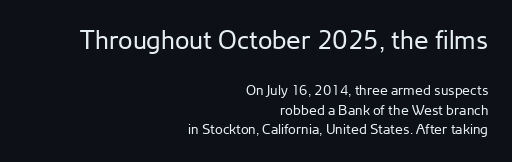
The image shows 26 px text type, upright; set right-aligned, normal line spacing (1.4x), normal letter spacing, not underlined; the first (top) block is 1.86x larger.
